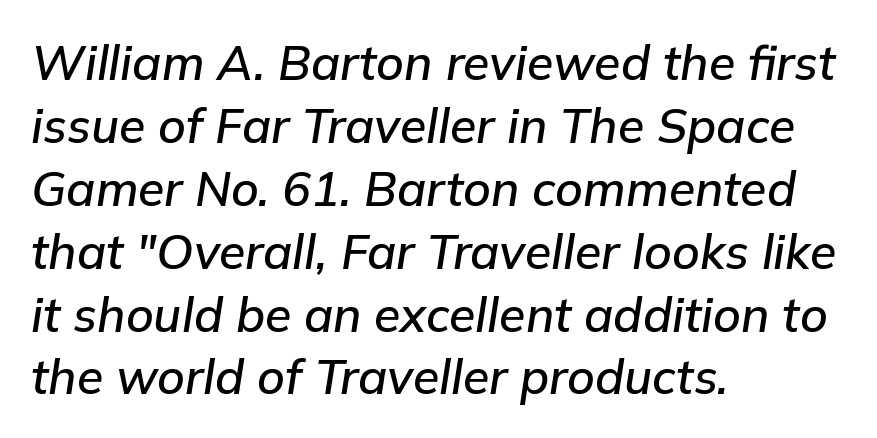
Beneath every word, the page is bare. No extra tracking has been applied to these lines. Compared with ordinary roman type, these characters are visibly tilted. Do the characters align in a grid? No, the font is proportional.
